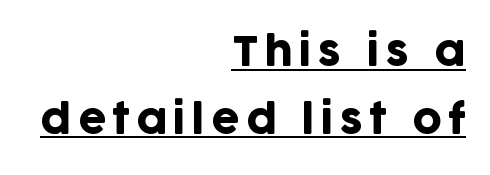
The image shows 40 px sans-serif type, upright; set right-aligned, normal line spacing (1.69x), underlined; low stroke contrast and a large x-height.
